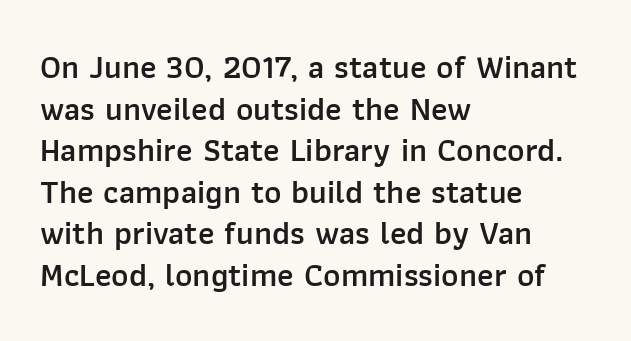
The image shows 33 px semibold sans-serif type, upright; set left-aligned, normal line spacing (1.26x), normal letter spacing, not underlined; low stroke contrast and a medium x-height.
